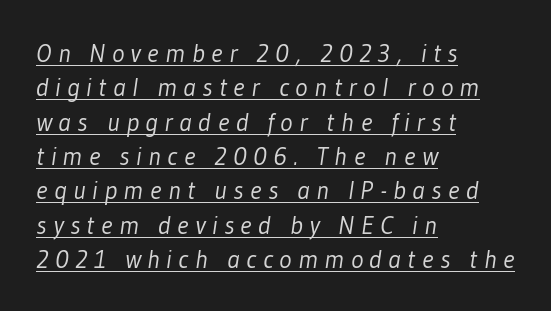
{"bold": "no", "underline": "yes", "align": "left", "line_spacing": "normal", "line_spacing_ratio": 1.32, "letter_spacing": "wide", "letter_spacing_em": 0.25, "glyph_px": 26}
